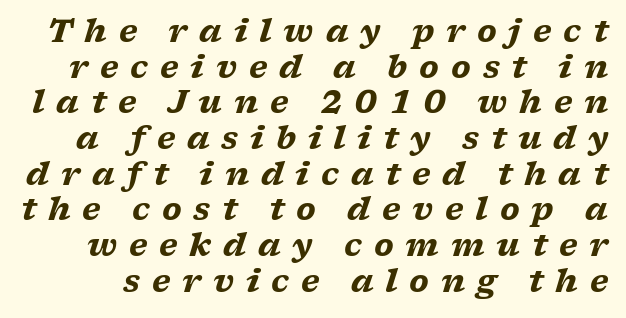
The font is running at its bold setting. The string is rendered with underlining switched off. Regarding serifs, this sample has them. This sample has the flowing, uneven cadence of proportional lettering. Vertical spacing — tight.
